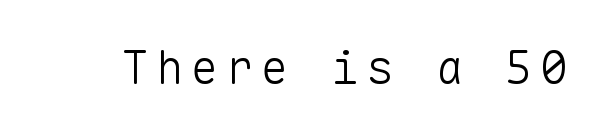
{"serif": "no", "italic": "no", "bold": "no", "weight": "light", "width": "normal", "stroke_contrast": "low", "x_height": "medium", "monospaced": "yes", "underline": "no", "glyph_px": 46}
